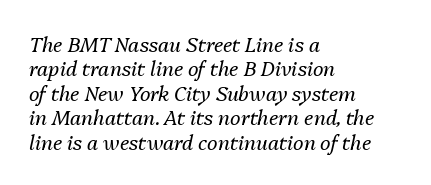
{"italic": "yes", "lean": "right", "slant_degrees": 13, "bold": "no", "underline": "no", "align": "left", "line_spacing_ratio": 1.22, "letter_spacing": "normal", "letter_spacing_em": 0.0, "glyph_px": 20}
